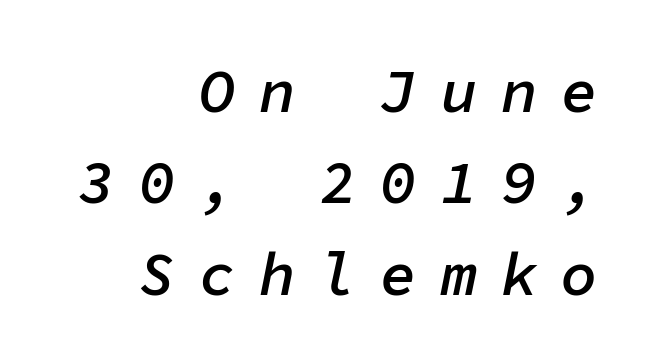
Q: Is the text bold? A: Semi-bold.
Q: Is the text italic (slanted)? A: Yes, it leans right by about 11 degrees.
Q: Is the text underlined? A: No.
Q: How is the paragraph aligned? A: Right-aligned.
Q: Is the spacing between letters normal or unusually wide? A: Unusually wide.
Q: Is the spacing between lines tight, normal or loose? A: Normal.
Q: Width (condensed, normal, or wide)? A: Normal.
Q: Stroke contrast? A: Low.
Q: x-height? A: Medium.
Q: Monospaced? A: Yes.
